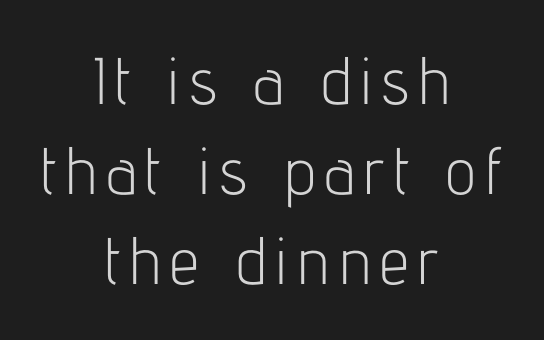
The image shows 66 px light, condensed sans-serif type, upright; set centered, normal line spacing (1.36x), not underlined; low stroke contrast and a medium x-height.
